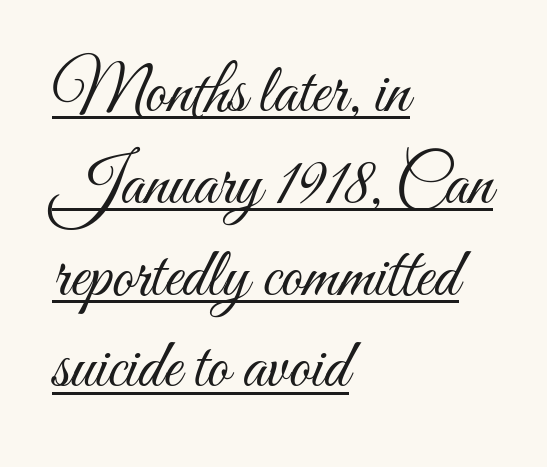
The image shows 69 px light, condensed type; set left-aligned, normal line spacing (1.33x), normal letter spacing, underlined; medium stroke contrast and a small x-height.
